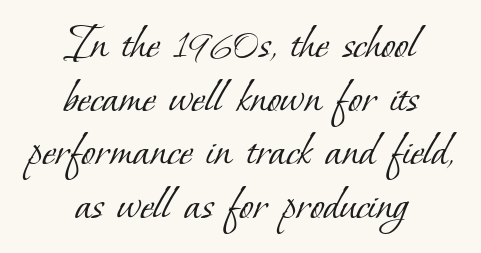
Q: Is the text bold? A: No.
Q: Is the typeface a serif or a sans-serif typeface? A: Serif.
Q: Is the text underlined? A: No.
Q: How is the paragraph aligned? A: Centered.
Q: Is the spacing between letters normal or unusually wide? A: Normal.
Q: Is the spacing between lines tight, normal or loose? A: Tight.
Q: Width (condensed, normal, or wide)? A: Normal.
Q: Stroke contrast? A: Low.
Q: x-height? A: Small.
Q: Monospaced? A: No.
